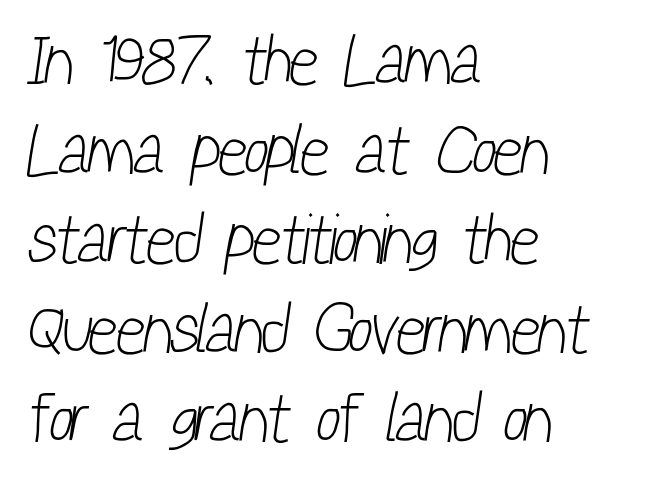
The typeface chosen for these lines omits serifs. Here the designer chose a conventional face with non-uniform glyph widths. These lines keep a tight, regular rhythm from letter to letter. Descenders hang freely into open space. A typesetter would call this leading conventional body-copy spacing.
